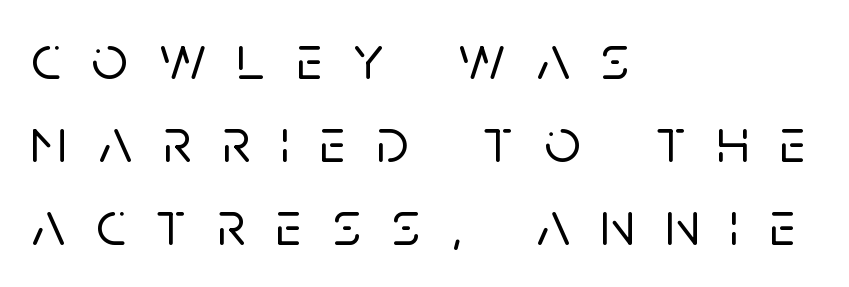
Q: Is the text italic (slanted)? A: No, it is upright.
Q: Is the typeface a serif or a sans-serif typeface? A: Sans-serif.
Q: Is the text underlined? A: No.
Q: How is the paragraph aligned? A: Left-aligned.
Q: Is the spacing between letters normal or unusually wide? A: Unusually wide.
Q: Is the spacing between lines tight, normal or loose? A: Normal.
Q: Width (condensed, normal, or wide)? A: Normal.
Q: Stroke contrast? A: Low.
Q: x-height? A: Large.
Q: Monospaced? A: No.
